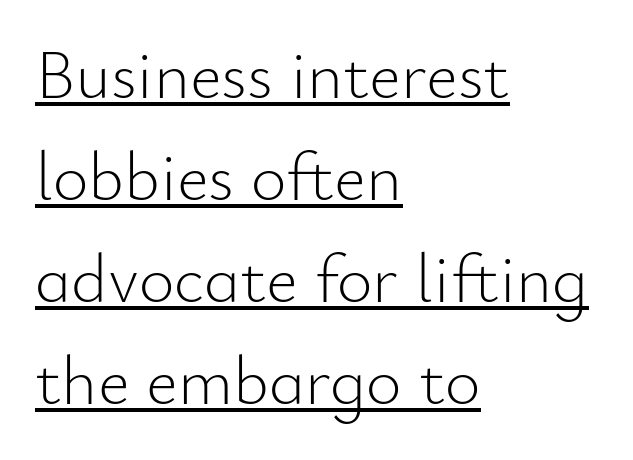
A normal amount of white space separates one row of letters from the next. The typesetting does not lean heavy: it is not bold. The compositor pushed each line to the left boundary. Each letter keeps its own natural width here, so spacing adapts to shape. Characters follow at the spacing the type designer built in.
